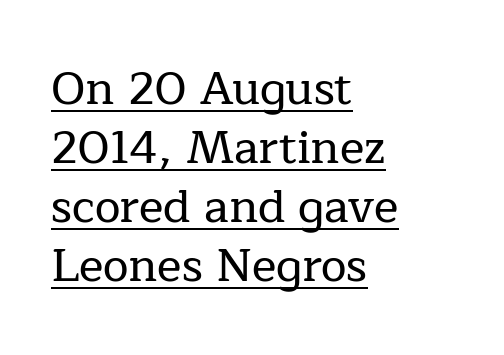
The image shows 46 px serif type, upright; set left-aligned, normal line spacing (1.28x), normal letter spacing, underlined; low stroke contrast and a medium x-height.
